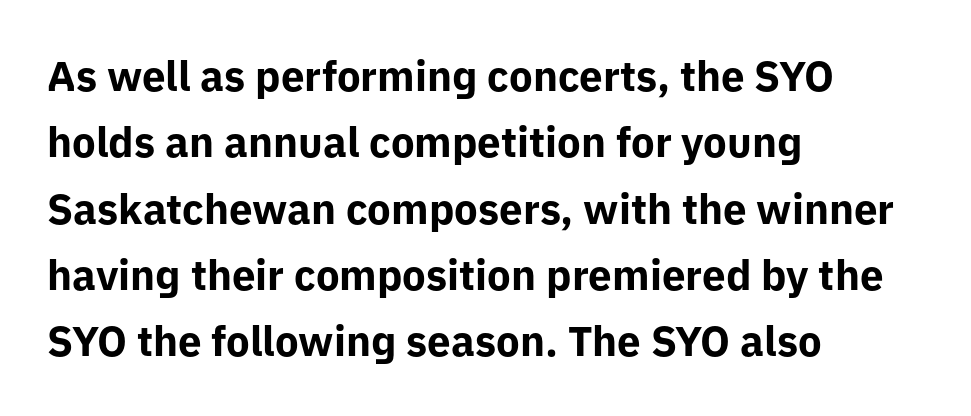
{"serif": "no", "italic": "no", "bold": "yes", "weight": "bold", "width": "normal", "stroke_contrast": "low", "x_height": "medium", "monospaced": "no", "underline": "no", "align": "left", "line_spacing": "normal", "line_spacing_ratio": 1.58, "letter_spacing": "normal", "letter_spacing_em": 0.0, "glyph_px": 42}
